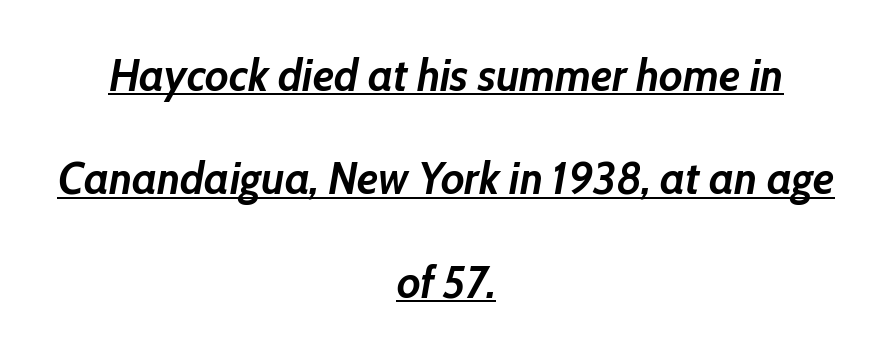
The image shows 45 px semibold type, italic (leaning right); set centered, loose line spacing (2.3x), normal letter spacing, underlined; low stroke contrast and a medium x-height.
